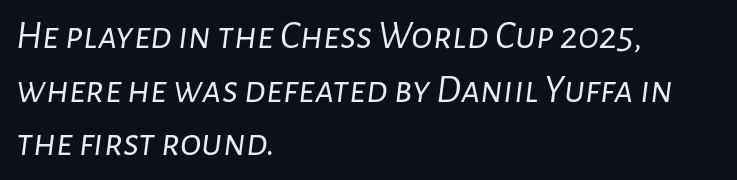
{"italic": "yes", "lean": "right", "slant_degrees": 7, "bold": "no", "weight": "light", "width": "normal", "stroke_contrast": "low", "x_height": "medium", "monospaced": "no", "underline": "no", "align": "left", "line_spacing": "normal", "line_spacing_ratio": 1.34, "letter_spacing": "normal", "letter_spacing_em": 0.0, "glyph_px": 40}
